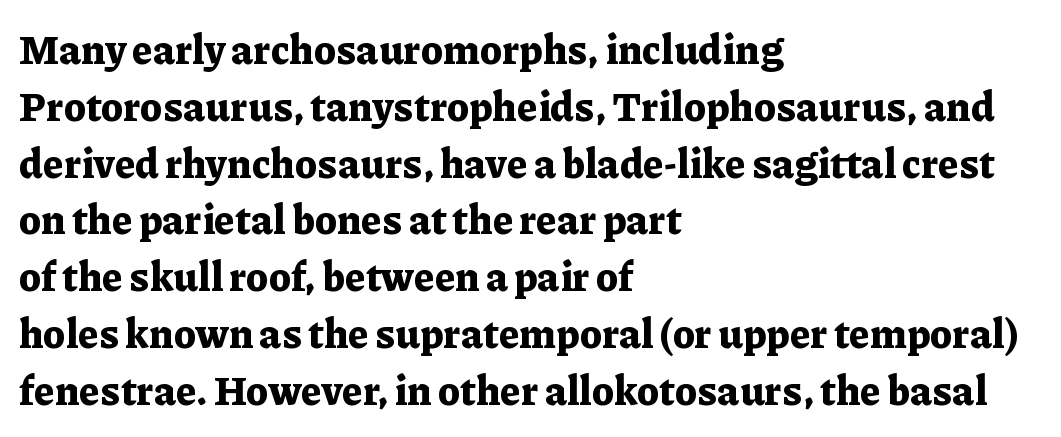
Q: Is the text bold? A: Yes.
Q: Is the text italic (slanted)? A: No, it is upright.
Q: Is the typeface a serif or a sans-serif typeface? A: Serif.
Q: Is the text underlined? A: No.
Q: How is the paragraph aligned? A: Left-aligned.
Q: Is the spacing between letters normal or unusually wide? A: Normal.
Q: Is the spacing between lines tight, normal or loose? A: Normal.
Q: Width (condensed, normal, or wide)? A: Normal.
Q: Stroke contrast? A: Low.
Q: x-height? A: Medium.
Q: Monospaced? A: No.
